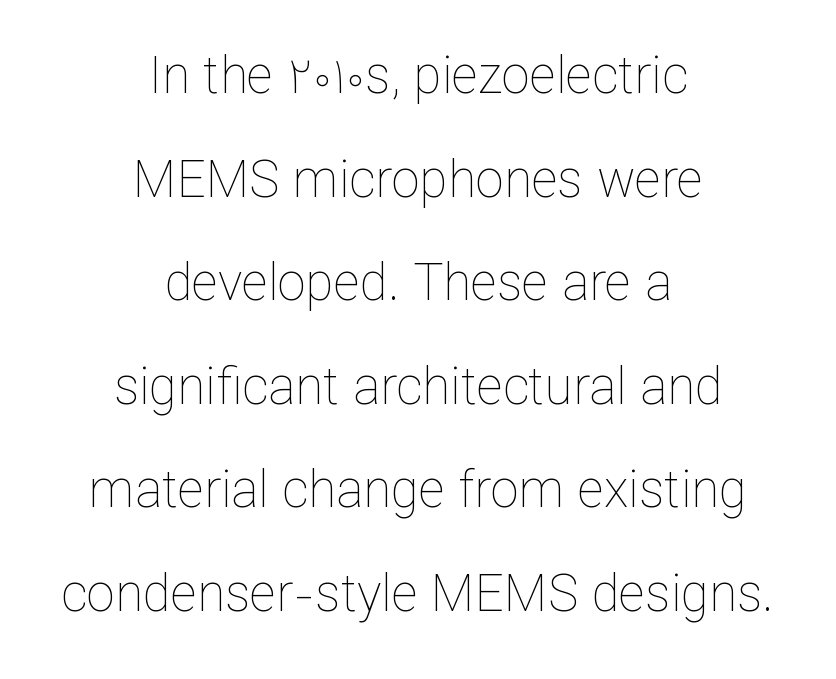
{"italic": "no", "bold": "no", "weight": "thin", "width": "normal", "stroke_contrast": "low", "x_height": "medium", "monospaced": "no", "underline": "no", "align": "center", "line_spacing": "loose", "line_spacing_ratio": 2.03, "letter_spacing": "normal", "letter_spacing_em": 0.0, "glyph_px": 51}
